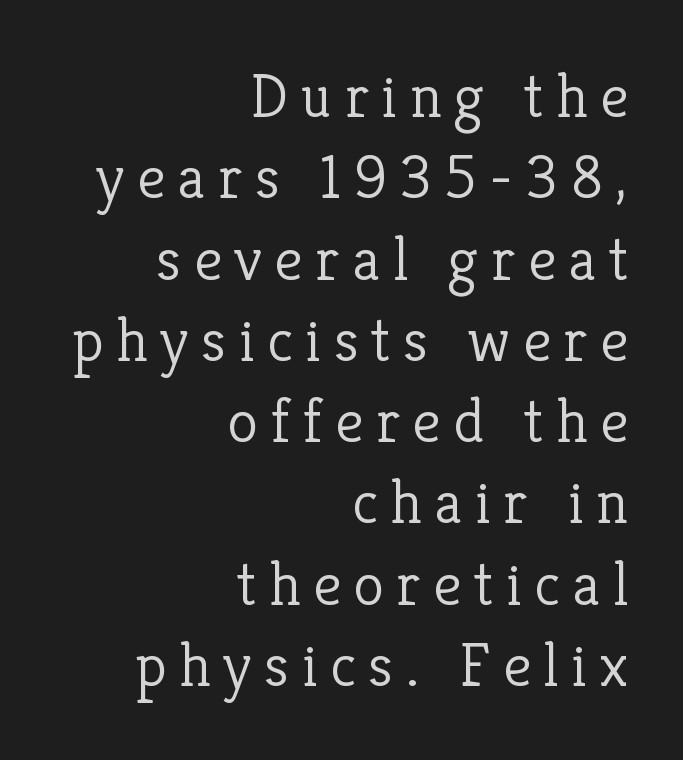
A light-to-regular cut is what we see here. The lines are quadded right. This is roman type, the default non-slanted kind. Old-style or modern, the face here clearly has serifs. The face used here is proportionally spaced, like ordinary book or web type.
